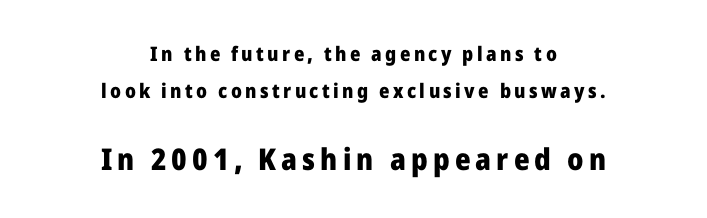
{"serif": "no", "italic": "no", "bold": "yes", "weight": "heavy", "width": "normal", "stroke_contrast": "low", "x_height": "medium", "monospaced": "no", "underline": "no", "align": "center", "line_spacing_ratio": 1.85, "larger_block": "second", "size_ratio": 1.5, "glyph_px": 30}
